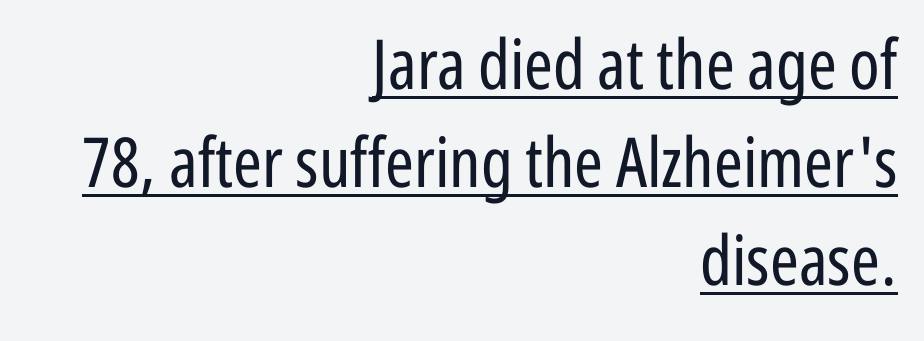
A student would call this right alignment; a typographer would say flush right, rag left. Is the letter spacing exaggerated? No — it looks like the ordinary default. These glyphs show unthickened strokes, regular width or finer. This sample uses a sans-serif face.
